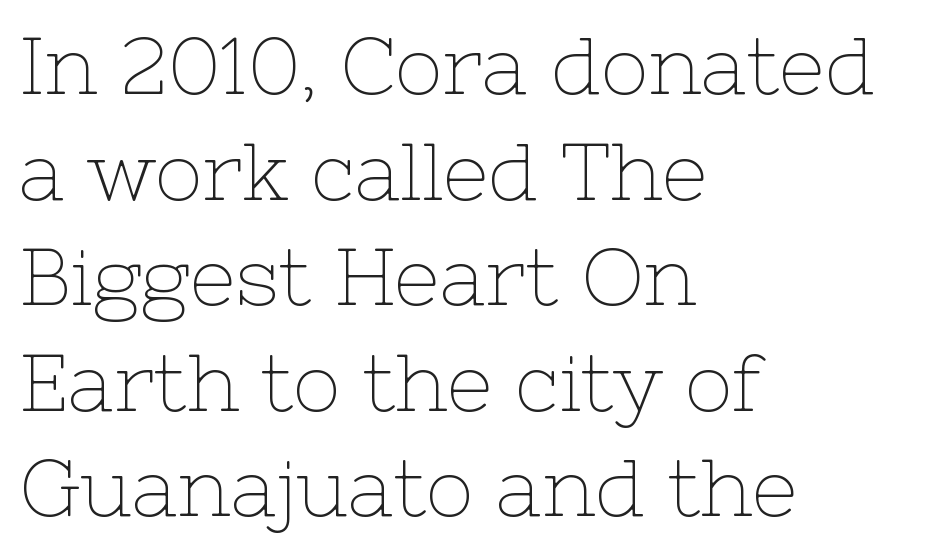
{"serif": "yes", "italic": "no", "bold": "no", "weight": "thin", "width": "normal", "stroke_contrast": "low", "x_height": "medium", "monospaced": "no", "underline": "no", "align": "left", "line_spacing": "normal", "line_spacing_ratio": 1.32, "letter_spacing": "normal", "letter_spacing_em": 0.0, "glyph_px": 80}
